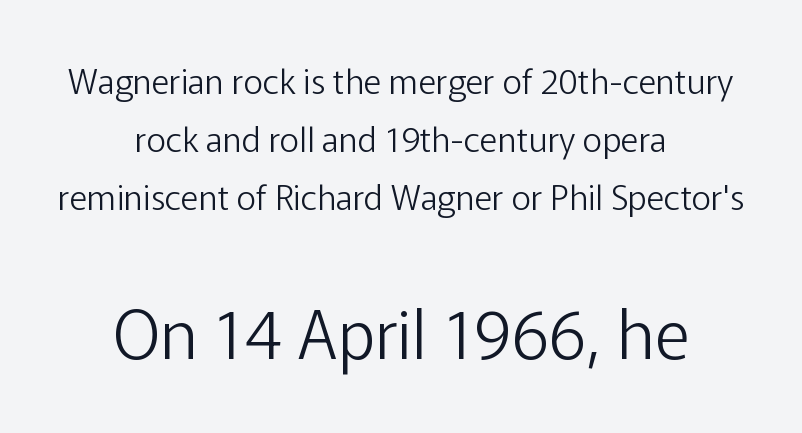
The image shows 67 px light sans-serif type, upright; set centered, normal line spacing (1.7x), normal letter spacing, not underlined; the second (bottom) block is 1.97x larger; low stroke contrast and a medium x-height.
